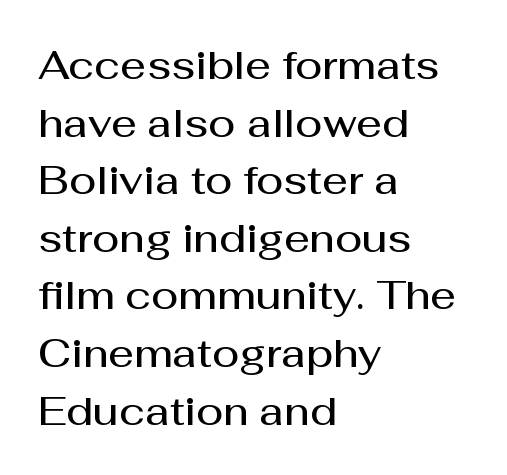
Tracking here is standard; glyphs follow each other at the usual distance. No word sits above an underline. Short and long lines alike share a common starting point at left. Rendered with straight, roman letterforms. Evenly set lines give the paragraph a standard silhouette.
